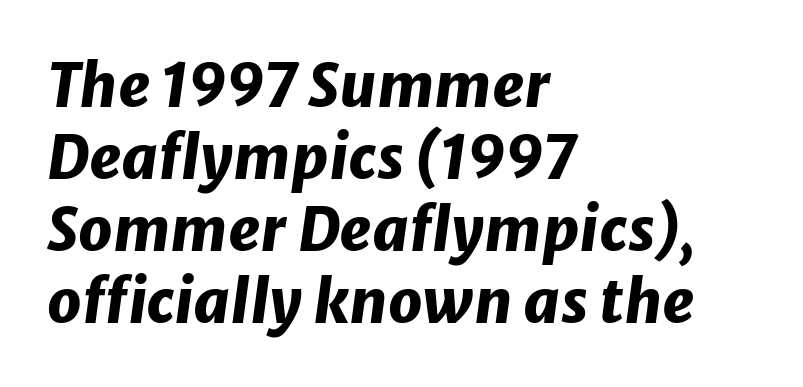
The image shows 60 px heavy type, italic (leaning right); set left-aligned, line spacing 1.2x, normal letter spacing, not underlined; low stroke contrast and a medium x-height.
